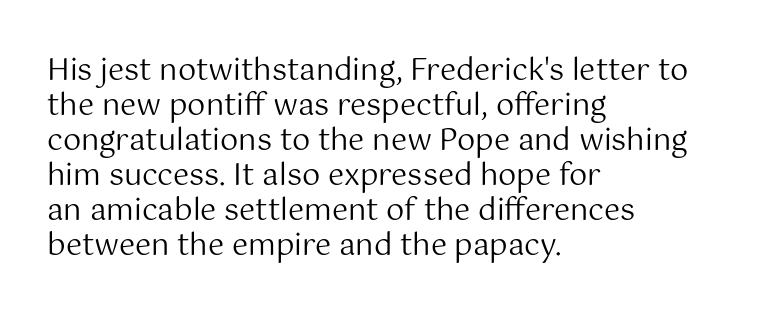
The image shows 29 px regular-weight sans-serif type, upright; set left-aligned, line spacing 1.21x, normal letter spacing, not underlined; medium stroke contrast and a medium x-height.
